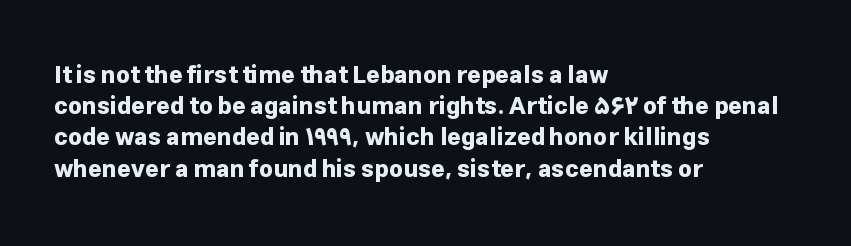
The image shows 24 px bold type, upright; set left-aligned, normal line spacing (1.3x), normal letter spacing, not underlined.
